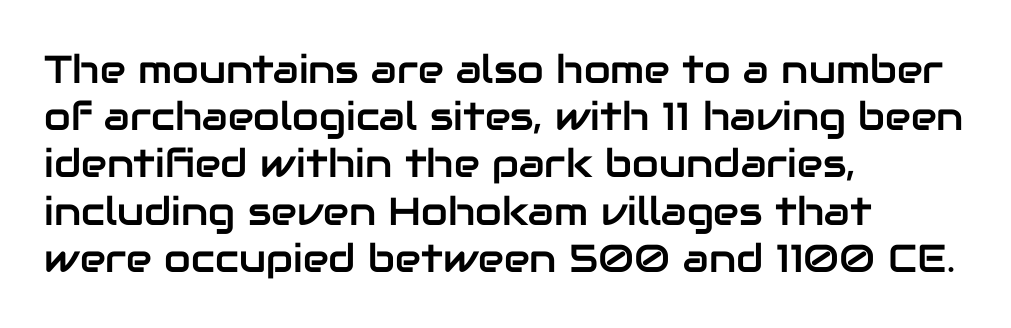
Q: Is the text italic (slanted)? A: No, it is upright.
Q: Is the typeface a serif or a sans-serif typeface? A: Sans-serif.
Q: Is the text underlined? A: No.
Q: How is the paragraph aligned? A: Left-aligned.
Q: Is the spacing between letters normal or unusually wide? A: Normal.
Q: Width (condensed, normal, or wide)? A: Normal.
Q: Stroke contrast? A: Low.
Q: x-height? A: Medium.
Q: Monospaced? A: No.
